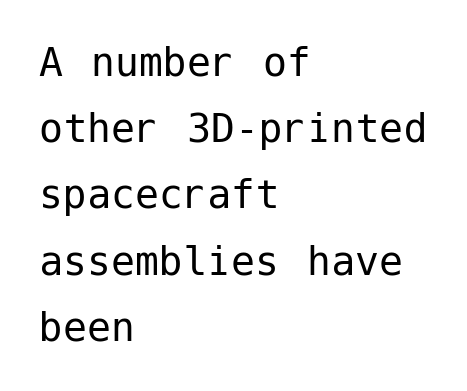
The image shows 48 px regular-weight sans-serif type, upright; set left-aligned, normal line spacing (1.38x), normal letter spacing, not underlined; low stroke contrast and a medium x-height.
